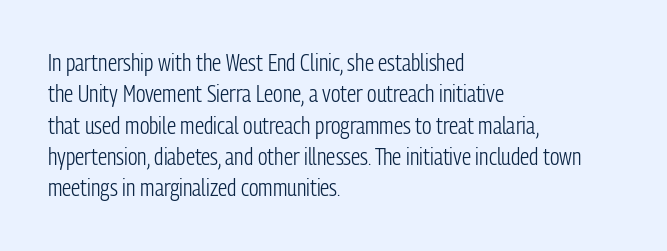
One glance says typical: line gaps are just what's usual. What stands out about the letter spacing? Nothing — it is the standard amount. This reads as an unemphasized weight, regular at the heaviest. The text block is weighted toward the left margin, trailing off unevenly rightward. Descender tails drop into unmarked territory. The specimen reads as upright at a glance.
